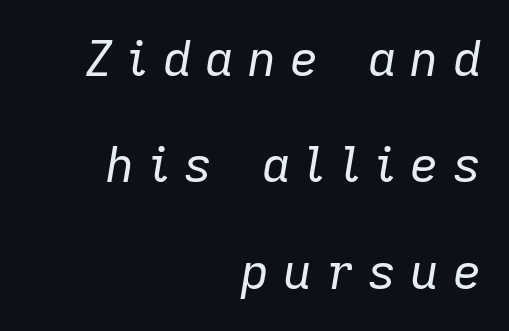
Q: Is the text bold? A: No.
Q: Is the text italic (slanted)? A: Yes, it leans right by about 9 degrees.
Q: Is the text underlined? A: No.
Q: How is the paragraph aligned? A: Right-aligned.
Q: Is the spacing between letters normal or unusually wide? A: Unusually wide.
Q: Is the spacing between lines tight, normal or loose? A: Loose.
Q: Width (condensed, normal, or wide)? A: Normal.
Q: Stroke contrast? A: Low.
Q: x-height? A: Medium.
Q: Monospaced? A: No.
